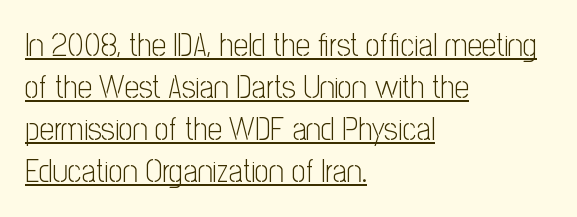
The image shows 32 px light, condensed sans-serif type, upright; set left-aligned, normal line spacing (1.31x), normal letter spacing, underlined; low stroke contrast and a medium x-height.
